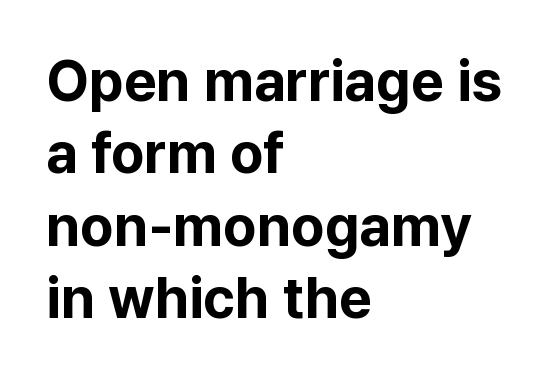
Q: Is the text bold? A: Yes.
Q: Is the text italic (slanted)? A: No, it is upright.
Q: Is the typeface a serif or a sans-serif typeface? A: Sans-serif.
Q: Is the text underlined? A: No.
Q: How is the paragraph aligned? A: Left-aligned.
Q: Is the spacing between letters normal or unusually wide? A: Normal.
Q: Is the spacing between lines tight, normal or loose? A: Normal.
Q: Width (condensed, normal, or wide)? A: Normal.
Q: Stroke contrast? A: Low.
Q: x-height? A: Medium.
Q: Monospaced? A: No.
